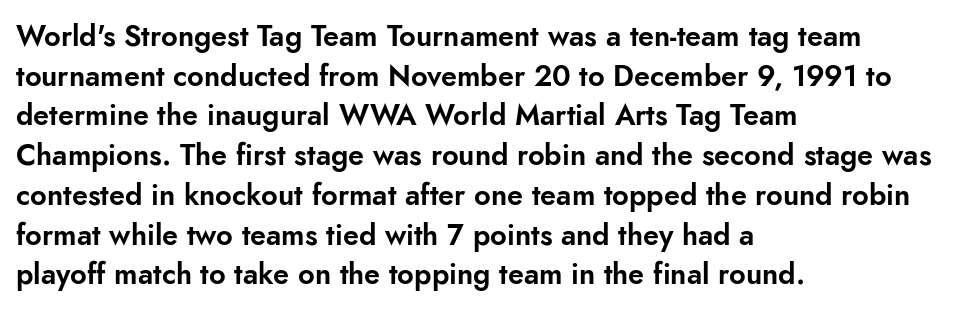
Q: Is the text italic (slanted)? A: No, it is upright.
Q: Is the typeface a serif or a sans-serif typeface? A: Sans-serif.
Q: Is the text underlined? A: No.
Q: How is the paragraph aligned? A: Left-aligned.
Q: Is the spacing between letters normal or unusually wide? A: Normal.
Q: Is the spacing between lines tight, normal or loose? A: Normal.
Q: Width (condensed, normal, or wide)? A: Normal.
Q: Stroke contrast? A: Low.
Q: x-height? A: Small.
Q: Monospaced? A: No.
